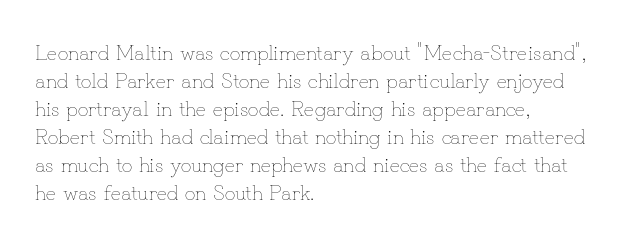
The image shows 21 px text type, upright; set left-aligned, normal line spacing (1.33x), normal letter spacing, not underlined.
